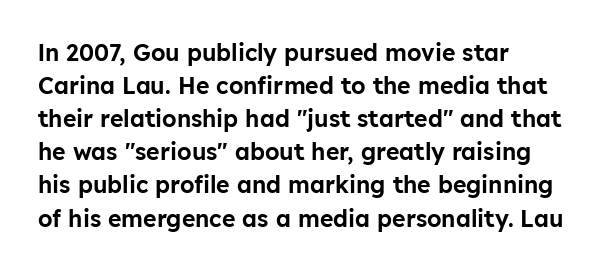
{"italic": "no", "underline": "no", "align": "left", "line_spacing": "normal", "line_spacing_ratio": 1.44, "letter_spacing": "normal", "letter_spacing_em": 0.0, "glyph_px": 23}
